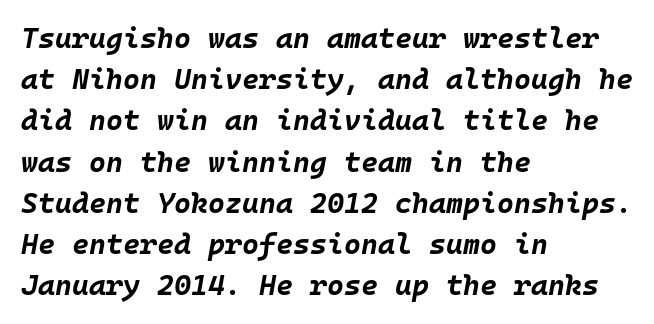
Q: Is the text bold? A: Yes.
Q: Is the text italic (slanted)? A: Yes, it leans right by about 10 degrees.
Q: Is the text underlined? A: No.
Q: How is the paragraph aligned? A: Left-aligned.
Q: Is the spacing between letters normal or unusually wide? A: Normal.
Q: Is the spacing between lines tight, normal or loose? A: Normal.
Q: Width (condensed, normal, or wide)? A: Normal.
Q: Stroke contrast? A: Low.
Q: x-height? A: Large.
Q: Monospaced? A: Yes.
